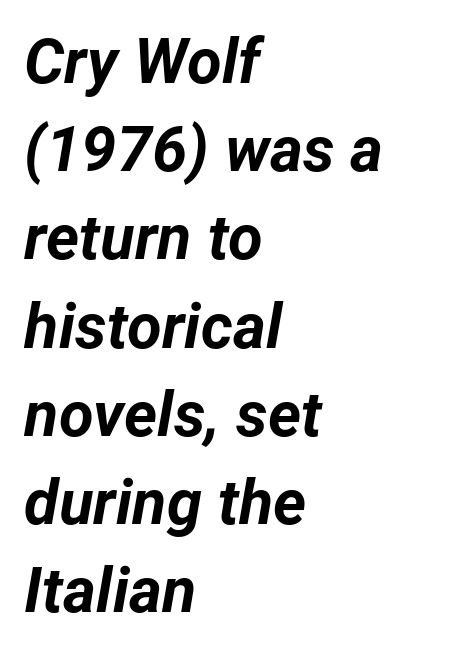
The image shows 63 px bold type, italic (leaning right); set left-aligned, normal line spacing (1.4x), normal letter spacing, not underlined; low stroke contrast and a medium x-height.
